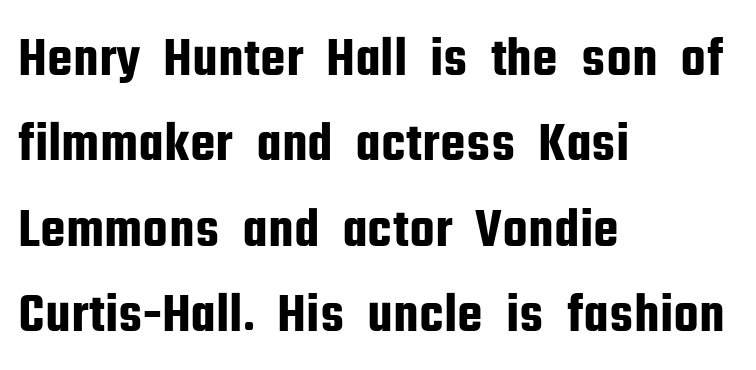
Q: Is the text italic (slanted)? A: No, it is upright.
Q: Is the typeface a serif or a sans-serif typeface? A: Sans-serif.
Q: Is the text underlined? A: No.
Q: How is the paragraph aligned? A: Left-aligned.
Q: Is the spacing between letters normal or unusually wide? A: Normal.
Q: Is the spacing between lines tight, normal or loose? A: Normal.
Q: Width (condensed, normal, or wide)? A: Condensed.
Q: Stroke contrast? A: Low.
Q: x-height? A: Medium.
Q: Monospaced? A: No.
